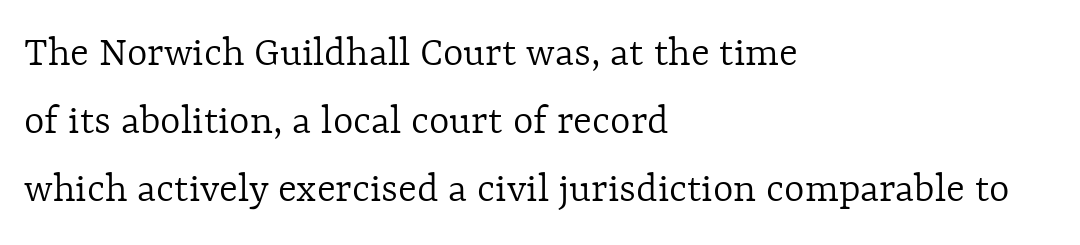
The image shows 44 px light type, upright; set left-aligned, normal line spacing (1.55x), normal letter spacing, not underlined; a medium x-height.
